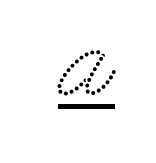
Q: Is the text underlined? A: Yes.
Q: Is the spacing between letters normal or unusually wide? A: Unusually wide.
Q: Width (condensed, normal, or wide)? A: Wide.
Q: Stroke contrast? A: Low.
Q: x-height? A: Small.
Q: Monospaced? A: No.
